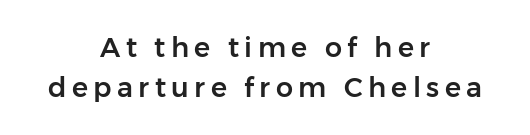
The image shows 27 px text type, upright; set centered, normal line spacing (1.49x), unusually wide letter spacing (+0.2 em), not underlined.
